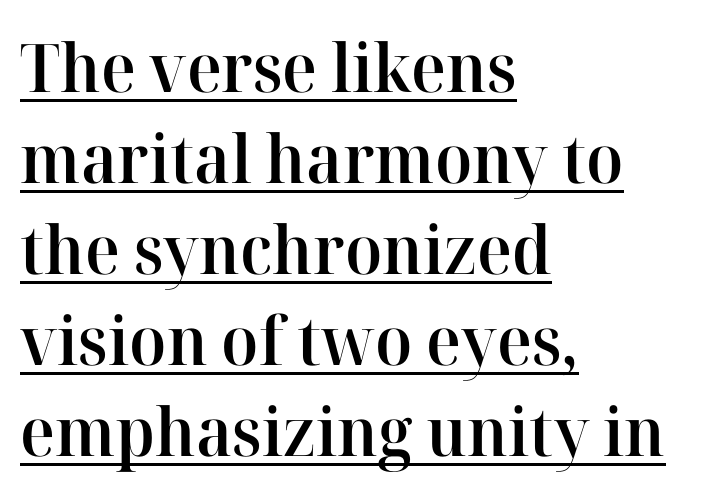
The image shows 67 px semibold serif type, upright; set left-aligned, normal line spacing (1.36x), normal letter spacing, underlined; high stroke contrast and a medium x-height.
